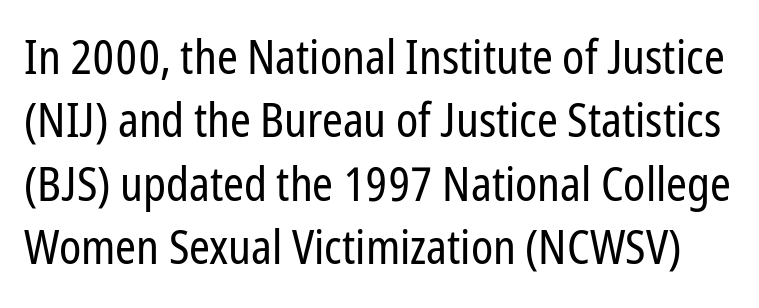
The font's upright variant was chosen for this text. Is this a fixed-width face? No — the glyphs have proportional, varying widths. The font family rendered here belongs to the sans-serif group. No extra tracking has been applied to these lines.
